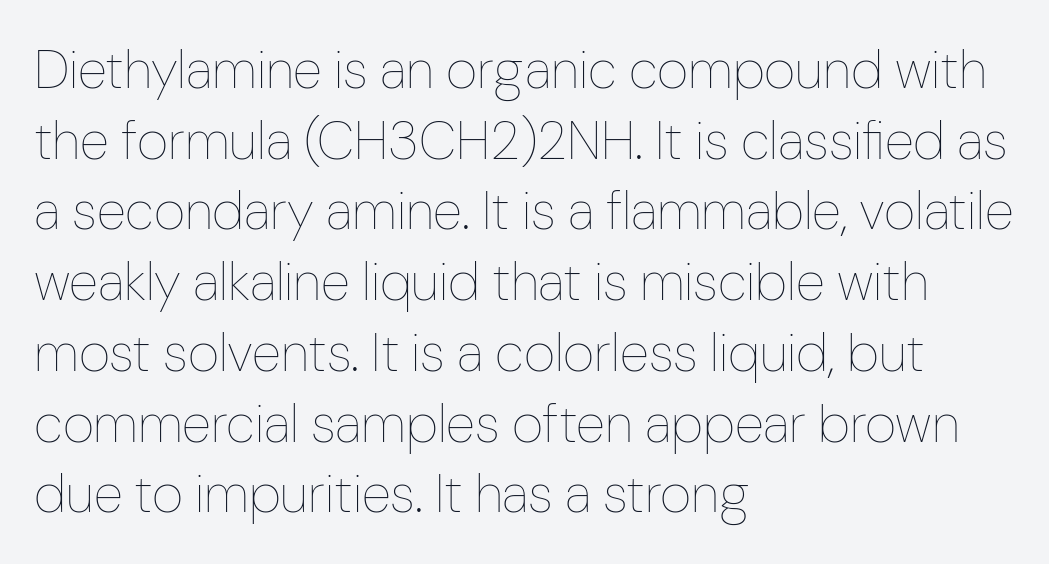
Is there much room between lines? A standard amount, neither cramped nor airy. The setting favours the left margin, as ordinary paragraphs usually do. Summary of weight: not heavy and not bold. Clear beneath every line of the passage. Designer's note — italics off, roman on. The letterforms sit shoulder to shoulder at normal distance.
